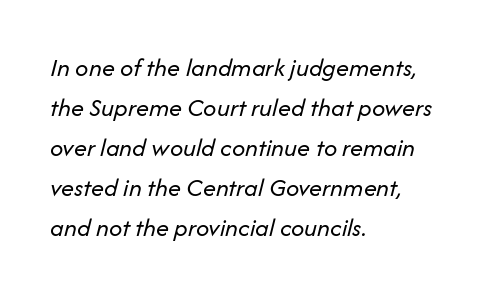
The image shows 26 px text type, italic (leaning right); set left-aligned, normal line spacing (1.54x), normal letter spacing, not underlined.
